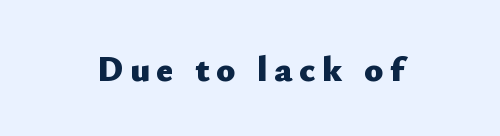
The image shows 35 px heavy sans-serif type, upright; set centered, not underlined; low stroke contrast and a small x-height.
